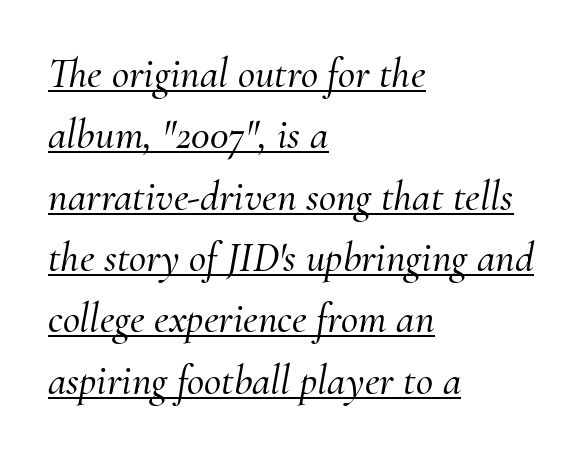
Q: Is the text italic (slanted)? A: Yes, it leans right by about 10 degrees.
Q: Is the typeface a serif or a sans-serif typeface? A: Serif.
Q: Is the text underlined? A: Yes.
Q: How is the paragraph aligned? A: Left-aligned.
Q: Is the spacing between letters normal or unusually wide? A: Normal.
Q: Is the spacing between lines tight, normal or loose? A: Normal.
Q: Width (condensed, normal, or wide)? A: Normal.
Q: Stroke contrast? A: Medium.
Q: x-height? A: Small.
Q: Monospaced? A: No.
